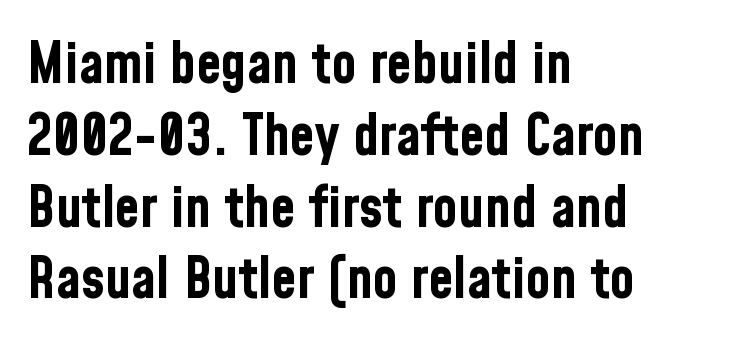
Q: Is the text bold? A: Yes.
Q: Is the text italic (slanted)? A: No, it is upright.
Q: Is the typeface a serif or a sans-serif typeface? A: Sans-serif.
Q: Is the text underlined? A: No.
Q: How is the paragraph aligned? A: Left-aligned.
Q: Is the spacing between letters normal or unusually wide? A: Normal.
Q: Is the spacing between lines tight, normal or loose? A: Normal.
Q: Width (condensed, normal, or wide)? A: Condensed.
Q: Stroke contrast? A: Low.
Q: x-height? A: Medium.
Q: Monospaced? A: No.
